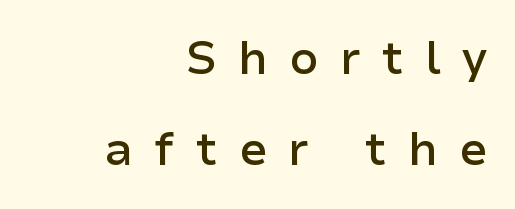
Q: Is the text bold? A: Semi-bold.
Q: Is the text italic (slanted)? A: No, it is upright.
Q: Is the typeface a serif or a sans-serif typeface? A: Sans-serif.
Q: Is the text underlined? A: No.
Q: How is the paragraph aligned? A: Right-aligned.
Q: Is the spacing between letters normal or unusually wide? A: Unusually wide.
Q: Is the spacing between lines tight, normal or loose? A: Loose.
Q: Width (condensed, normal, or wide)? A: Normal.
Q: Stroke contrast? A: Low.
Q: x-height? A: Medium.
Q: Monospaced? A: No.
